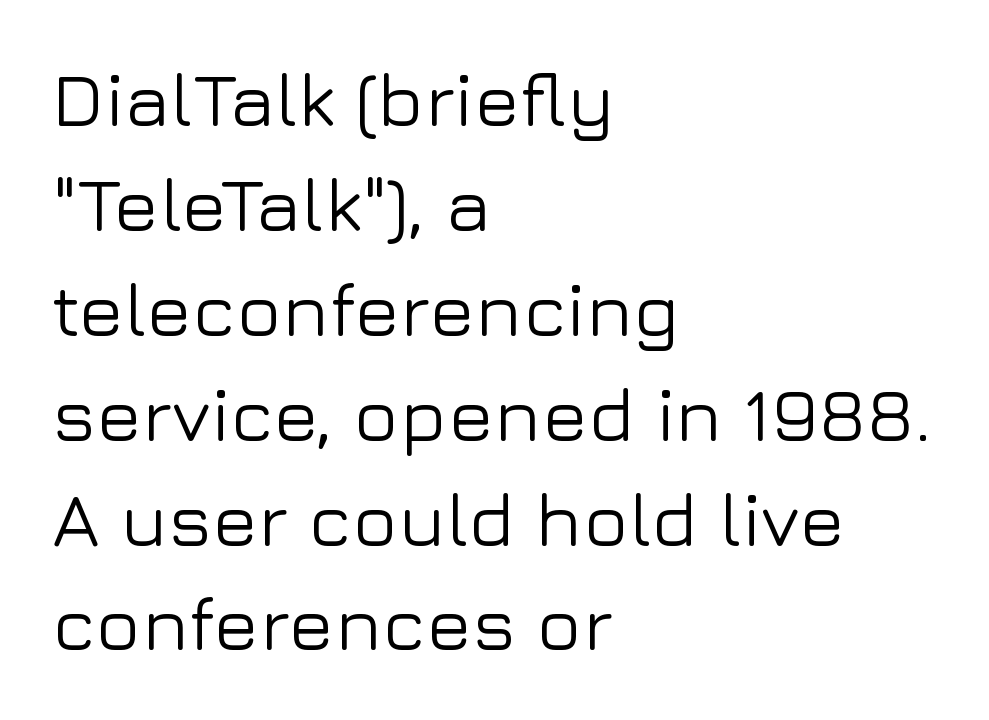
The image shows 76 px sans-serif type, upright; set left-aligned, normal line spacing (1.38x), normal letter spacing, not underlined; low stroke contrast and a medium x-height.
